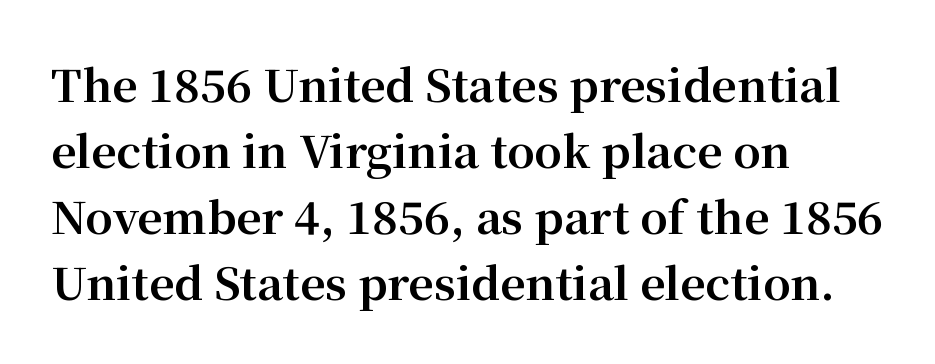
Here the designer chose a conventional face with non-uniform glyph widths. The paragraph has a hard left edge and a soft right edge. Honestly, there is no underline to notice here at all. Look at the bottom of the vertical strokes: they flare into serifs here. Its strokes are broad and dark, the hallmark of bold type.
